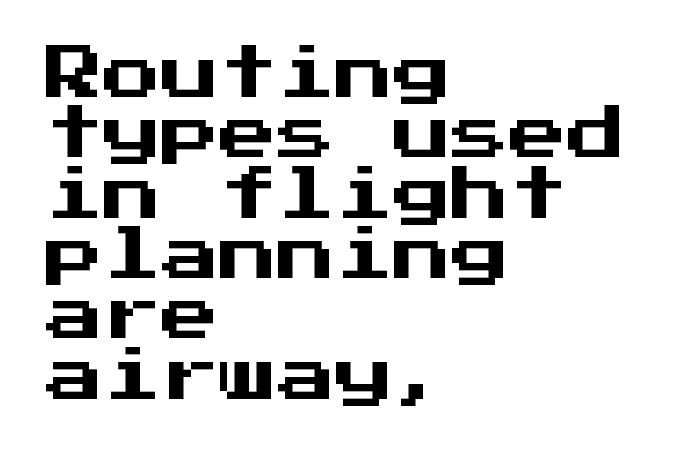
Q: Is the text italic (slanted)? A: No, it is upright.
Q: Is the typeface a serif or a sans-serif typeface? A: Sans-serif.
Q: Is the text underlined? A: No.
Q: How is the paragraph aligned? A: Left-aligned.
Q: Is the spacing between letters normal or unusually wide? A: Normal.
Q: Is the spacing between lines tight, normal or loose? A: Tight.
Q: Width (condensed, normal, or wide)? A: Normal.
Q: Stroke contrast? A: Medium.
Q: x-height? A: Medium.
Q: Monospaced? A: Yes.
